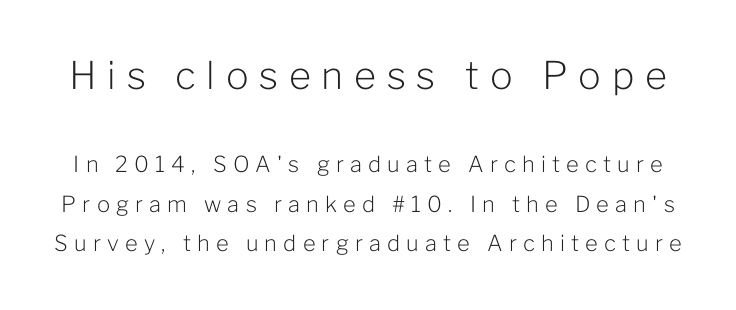
The image shows 38 px light sans-serif type, upright; set line spacing 1.79x, unusually wide letter spacing (+0.28 em), not underlined; the first (top) block is 1.73x larger; low stroke contrast and a medium x-height.
